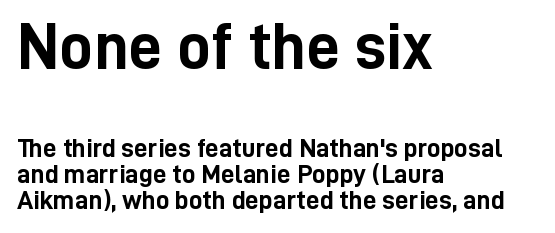
{"serif": "no", "italic": "no", "bold": "yes", "weight": "semibold", "width": "condensed", "stroke_contrast": "low", "x_height": "medium", "monospaced": "no", "underline": "no", "align": "left", "line_spacing": "tight", "line_spacing_ratio": 0.97, "letter_spacing": "normal", "letter_spacing_em": 0.0, "larger_block": "first", "size_ratio": 2.48, "glyph_px": 67}
